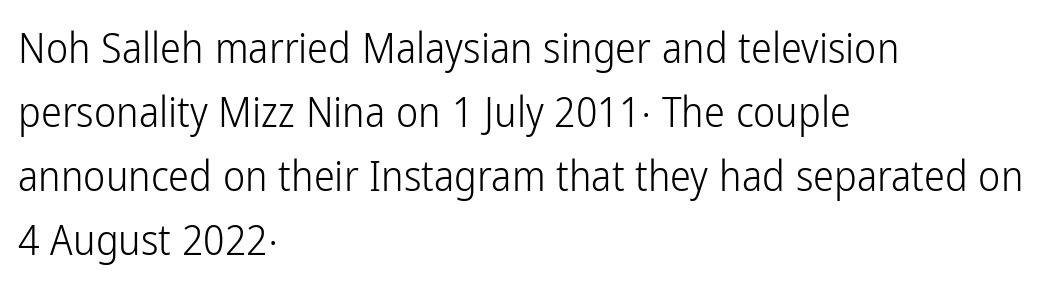
Q: Is the text bold? A: No.
Q: Is the text italic (slanted)? A: No, it is upright.
Q: Is the typeface a serif or a sans-serif typeface? A: Sans-serif.
Q: Is the text underlined? A: No.
Q: How is the paragraph aligned? A: Left-aligned.
Q: Is the spacing between letters normal or unusually wide? A: Normal.
Q: Is the spacing between lines tight, normal or loose? A: Normal.
Q: Width (condensed, normal, or wide)? A: Condensed.
Q: Stroke contrast? A: Low.
Q: x-height? A: Medium.
Q: Monospaced? A: No.
